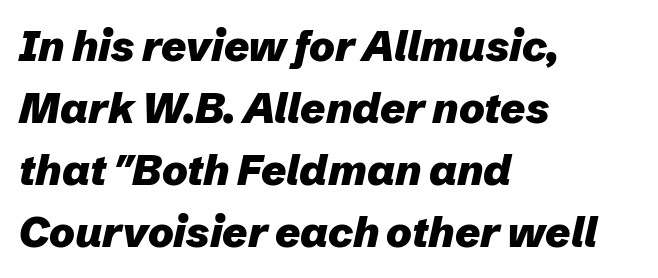
{"italic": "yes", "lean": "right", "slant_degrees": 12, "bold": "yes", "weight": "heavy", "width": "normal", "stroke_contrast": "low", "x_height": "medium", "monospaced": "no", "underline": "no", "align": "left", "line_spacing": "normal", "line_spacing_ratio": 1.44, "letter_spacing": "normal", "letter_spacing_em": 0.0, "glyph_px": 43}
